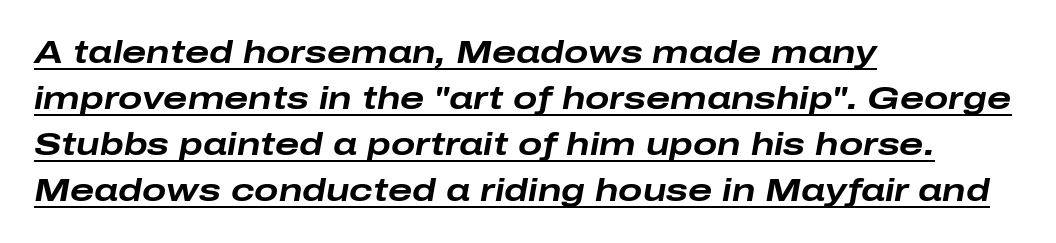
A full-strength bold gives these letters their thick strokes. Vertically, the passage feels balanced, rows spaced as you'd expect. Looks like regular typesetting: each glyph gets only the width it needs. Spacing between characters is what you'd get straight out of the box. One-word summary of the alignment: left. Honestly, the underline is the first thing you notice here.
